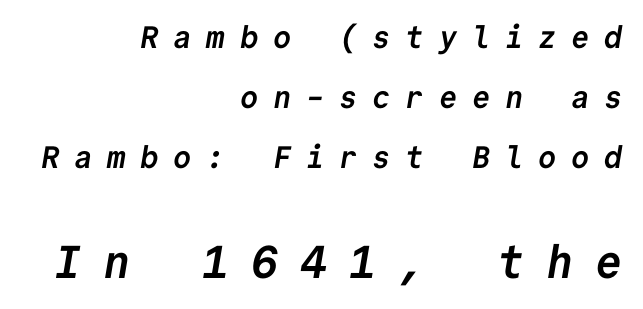
Q: Is the text bold? A: Yes.
Q: Is the typeface a serif or a sans-serif typeface? A: Sans-serif.
Q: Is the text underlined? A: No.
Q: How is the paragraph aligned? A: Right-aligned.
Q: Is the spacing between letters normal or unusually wide? A: Unusually wide.
Q: Is the spacing between lines tight, normal or loose? A: Loose.
Q: Which block of text is set in a larger size, the first (top) or the second (bottom)? A: The second (bottom) one.
Q: Width (condensed, normal, or wide)? A: Normal.
Q: Stroke contrast? A: Low.
Q: x-height? A: Medium.
Q: Monospaced? A: Yes.
